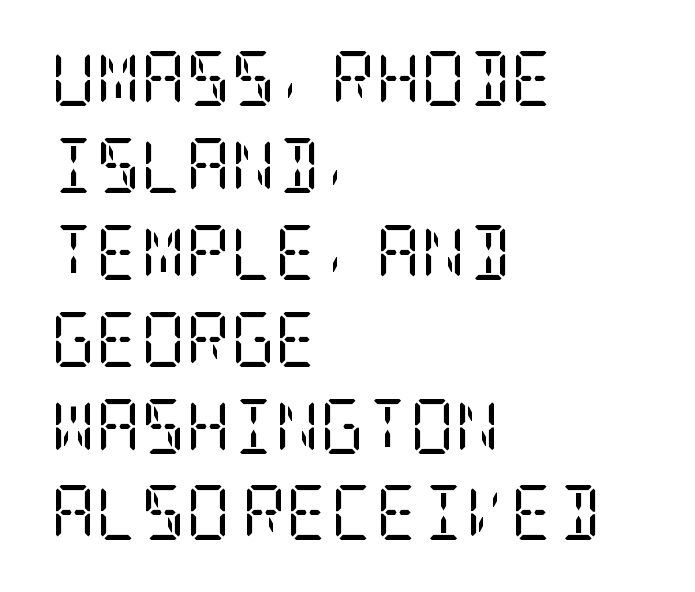
{"serif": "yes", "italic": "no", "bold": "no", "weight": "regular", "width": "condensed", "stroke_contrast": "low", "x_height": "large", "underline": "no", "align": "left", "line_spacing": "normal", "line_spacing_ratio": 1.58, "letter_spacing": "normal", "letter_spacing_em": 0.0, "glyph_px": 55}
